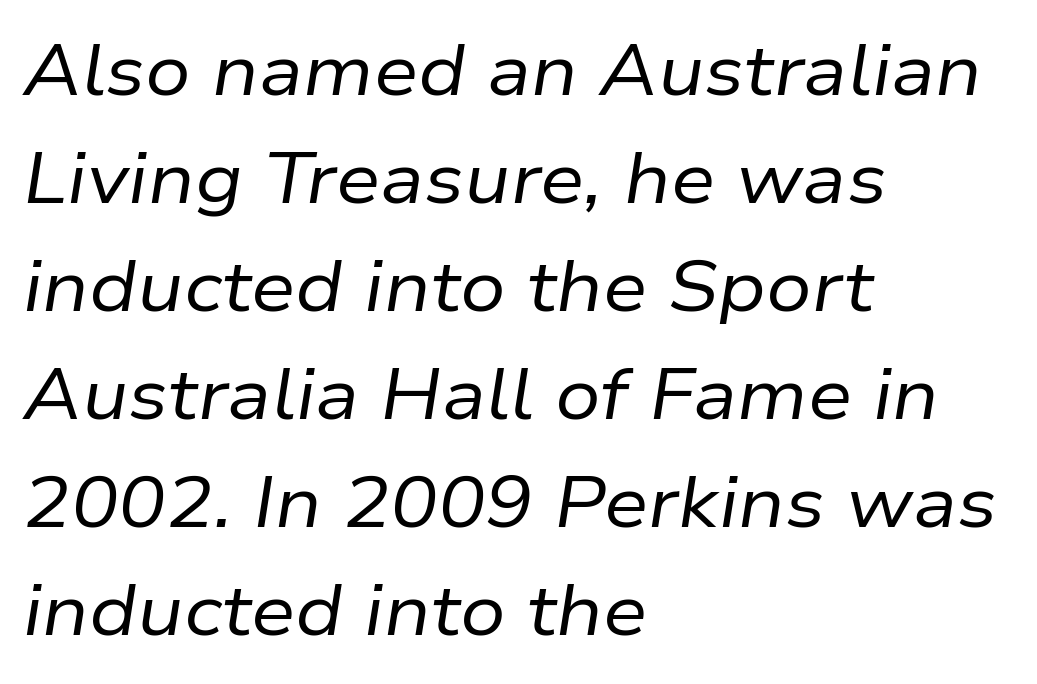
The image shows 71 px regular-weight type, italic (leaning right); set left-aligned, normal line spacing (1.52x), normal letter spacing, not underlined; low stroke contrast and a medium x-height.
